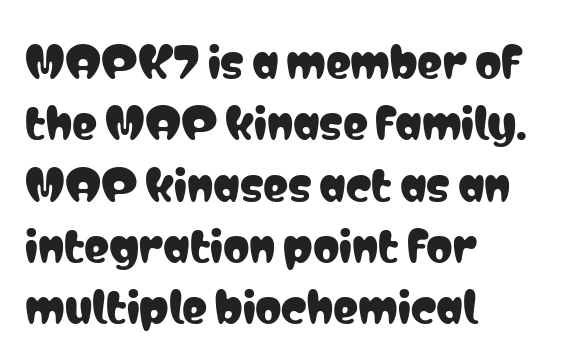
{"serif": "no", "italic": "no", "width": "condensed", "stroke_contrast": "low", "x_height": "medium", "monospaced": "no", "underline": "no", "align": "left", "line_spacing": "normal", "line_spacing_ratio": 1.46, "letter_spacing": "normal", "letter_spacing_em": 0.0, "glyph_px": 42}
